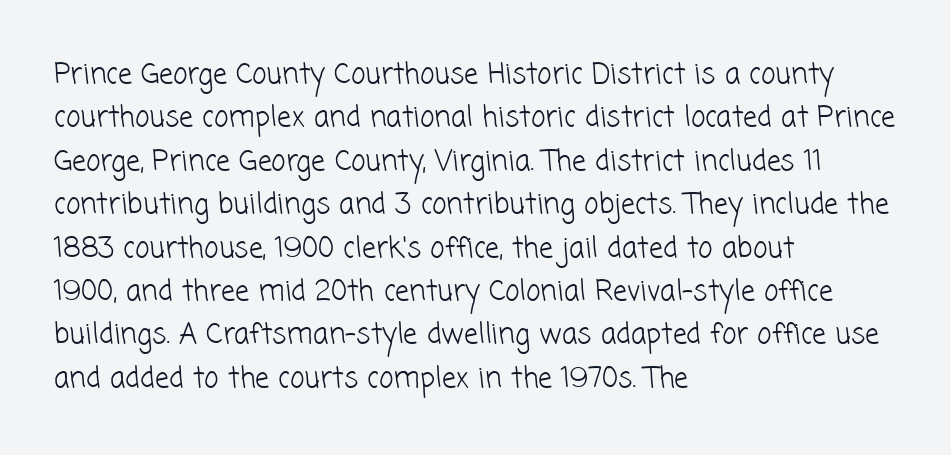
The image shows 28 px light sans-serif type; set left-aligned, normal line spacing (1.55x), normal letter spacing, not underlined; low stroke contrast and a medium x-height.
